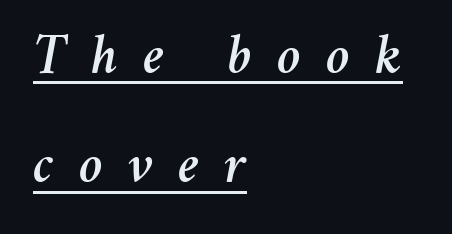
{"italic": "yes", "lean": "right", "slant_degrees": 11, "width": "normal", "stroke_contrast": "medium", "x_height": "medium", "monospaced": "no", "underline": "yes", "align": "left", "line_spacing": "loose", "line_spacing_ratio": 1.92, "letter_spacing": "wide", "letter_spacing_em": 0.44, "glyph_px": 57}
